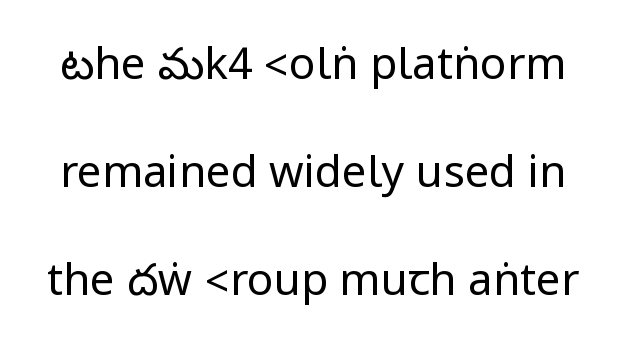
Q: Is the text bold? A: No.
Q: Is the text italic (slanted)? A: No, it is upright.
Q: Is the typeface a serif or a sans-serif typeface? A: Sans-serif.
Q: Is the text underlined? A: No.
Q: Is the spacing between letters normal or unusually wide? A: Normal.
Q: Is the spacing between lines tight, normal or loose? A: Loose.
Q: Width (condensed, normal, or wide)? A: Condensed.
Q: Stroke contrast? A: Low.
